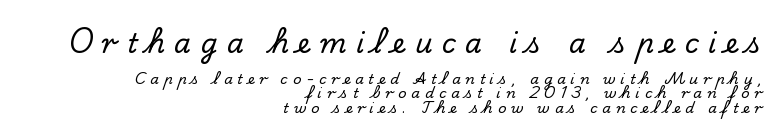
{"underline": "no", "align": "right", "line_spacing": "tight", "line_spacing_ratio": 1.02, "letter_spacing": "wide", "letter_spacing_em": 0.35, "larger_block": "first", "size_ratio": 1.93, "glyph_px": 27}
